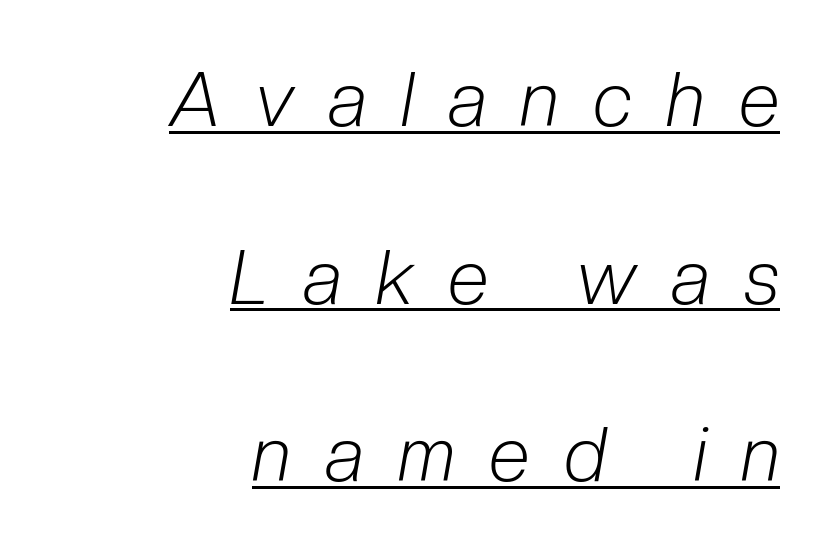
The image shows 75 px light, condensed type, italic (leaning right); set right-aligned, loose line spacing (2.37x), unusually wide letter spacing (+0.46 em), underlined; low stroke contrast and a medium x-height.
